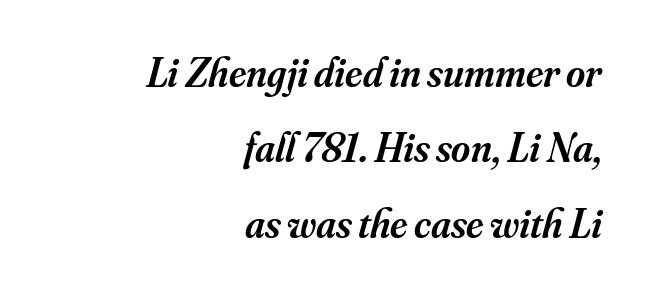
The image shows 41 px semibold serif type, italic (leaning right); set right-aligned, line spacing 1.84x, normal letter spacing, not underlined; medium stroke contrast and a small x-height.
